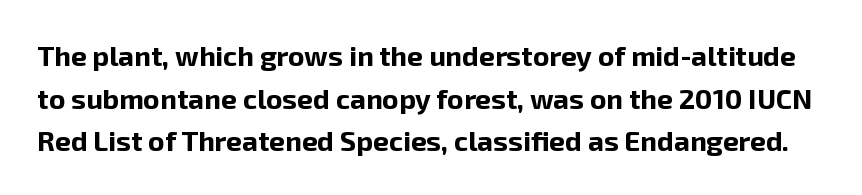
The image shows 28 px bold sans-serif type, upright; set normal line spacing (1.52x), normal letter spacing, not underlined; low stroke contrast and a medium x-height.
